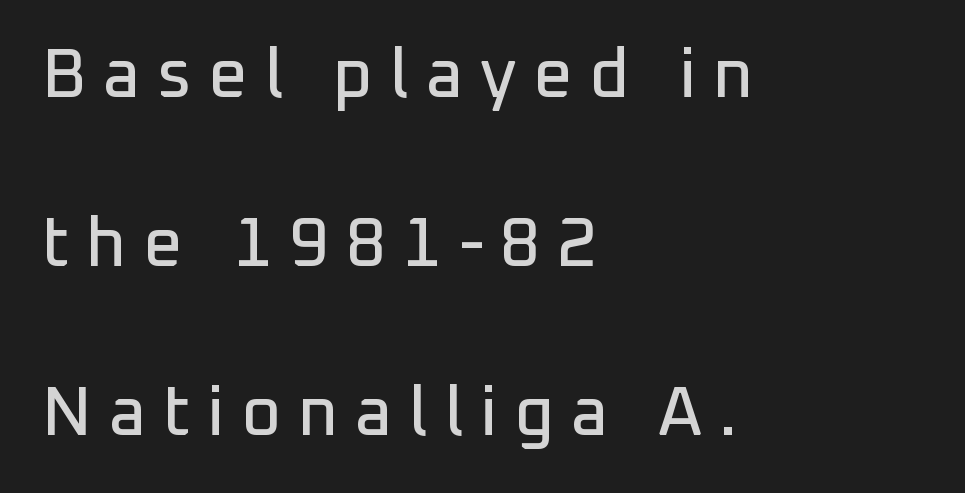
{"serif": "no", "italic": "no", "width": "normal", "stroke_contrast": "low", "x_height": "medium", "monospaced": "no", "underline": "no", "align": "left", "line_spacing": "loose", "line_spacing_ratio": 2.45, "letter_spacing": "wide", "letter_spacing_em": 0.24, "glyph_px": 69}
